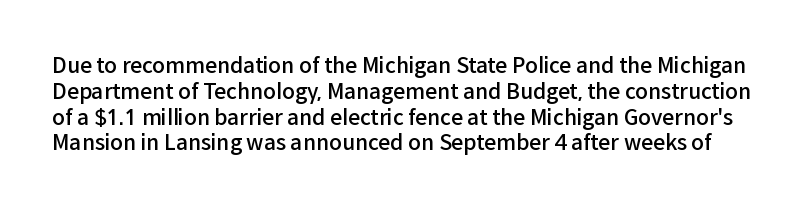
In terms of weight, the rendering is demibold, just under bold. This rendering features lettering with no underline. You can tell it's not italic because the verticals are truly vertical. Glyph-to-glyph distance matches everyday printed text.
